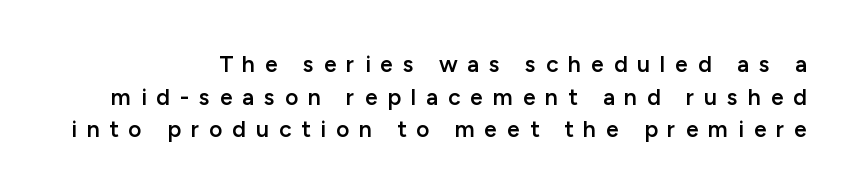
{"italic": "no", "bold": "semi", "underline": "no", "align": "right", "line_spacing": "normal", "line_spacing_ratio": 1.42, "letter_spacing": "wide", "letter_spacing_em": 0.43, "glyph_px": 23}
